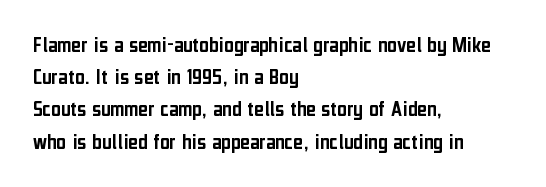
{"italic": "no", "underline": "no", "align": "left", "line_spacing": "normal", "line_spacing_ratio": 1.4, "letter_spacing": "normal", "letter_spacing_em": 0.0, "glyph_px": 23}
